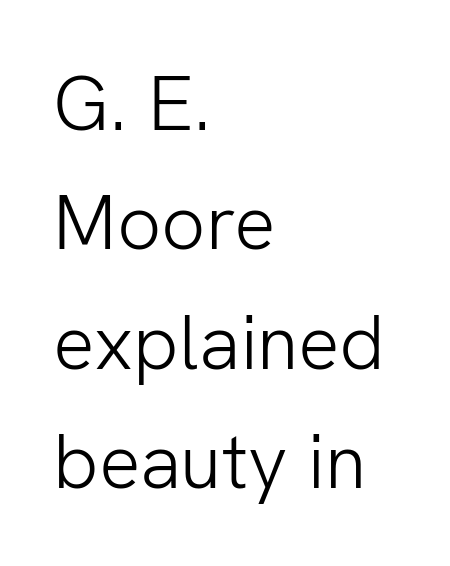
Q: Is the text bold? A: No.
Q: Is the text italic (slanted)? A: No, it is upright.
Q: Is the typeface a serif or a sans-serif typeface? A: Sans-serif.
Q: Is the text underlined? A: No.
Q: How is the paragraph aligned? A: Left-aligned.
Q: Is the spacing between letters normal or unusually wide? A: Normal.
Q: Is the spacing between lines tight, normal or loose? A: Normal.
Q: Width (condensed, normal, or wide)? A: Normal.
Q: Stroke contrast? A: Low.
Q: x-height? A: Medium.
Q: Monospaced? A: No.
